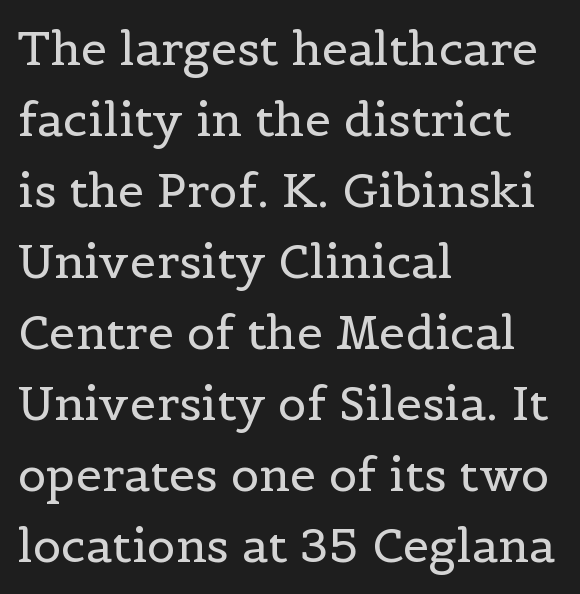
{"serif": "yes", "italic": "no", "bold": "no", "weight": "regular", "width": "normal", "x_height": "medium", "monospaced": "no", "underline": "no", "align": "left", "line_spacing": "normal", "line_spacing_ratio": 1.51, "letter_spacing": "normal", "letter_spacing_em": 0.0, "glyph_px": 47}
